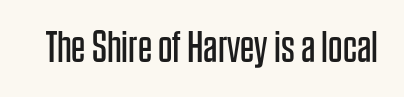
{"serif": "no", "italic": "no", "bold": "no", "weight": "regular", "width": "condensed", "stroke_contrast": "low", "x_height": "large", "monospaced": "no", "underline": "no", "letter_spacing": "normal", "letter_spacing_em": 0.0, "glyph_px": 45}
